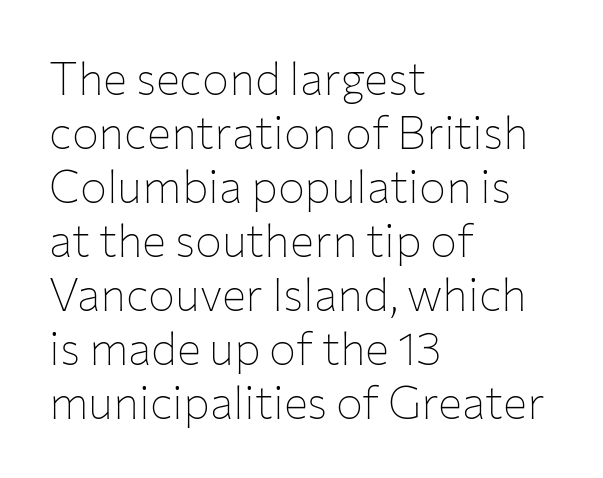
Q: Is the text bold? A: No.
Q: Is the text italic (slanted)? A: No, it is upright.
Q: Is the typeface a serif or a sans-serif typeface? A: Sans-serif.
Q: Is the text underlined? A: No.
Q: How is the paragraph aligned? A: Left-aligned.
Q: Is the spacing between letters normal or unusually wide? A: Normal.
Q: Width (condensed, normal, or wide)? A: Normal.
Q: Stroke contrast? A: Low.
Q: x-height? A: Medium.
Q: Monospaced? A: No.
